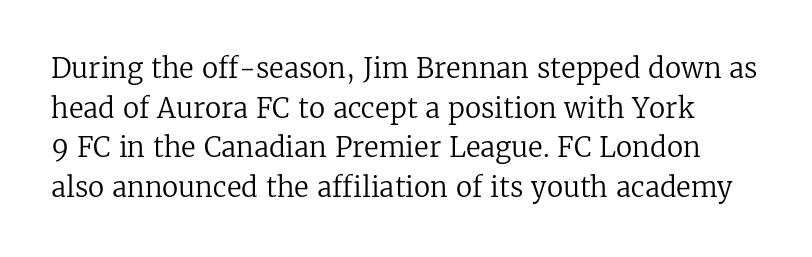
{"italic": "no", "bold": "no", "underline": "no", "line_spacing": "normal", "line_spacing_ratio": 1.47, "letter_spacing": "normal", "letter_spacing_em": 0.0, "glyph_px": 27}
